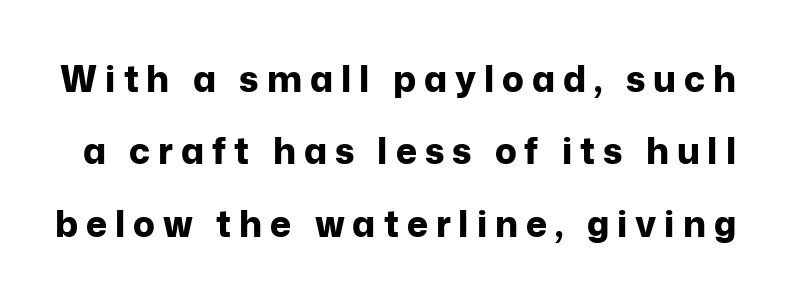
{"serif": "no", "italic": "no", "bold": "yes", "weight": "bold", "width": "normal", "stroke_contrast": "low", "x_height": "medium", "monospaced": "no", "underline": "no", "line_spacing": "loose", "line_spacing_ratio": 2.01, "letter_spacing": "wide", "letter_spacing_em": 0.22, "glyph_px": 36}
